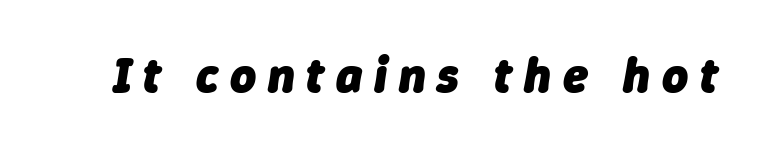
{"italic": "yes", "lean": "right", "slant_degrees": 9, "bold": "yes", "weight": "heavy", "width": "normal", "stroke_contrast": "low", "x_height": "medium", "monospaced": "no", "underline": "no", "letter_spacing": "wide", "letter_spacing_em": 0.23, "glyph_px": 50}
